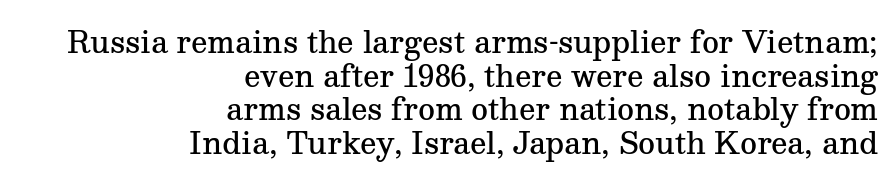
Q: Is the text bold? A: Semi-bold.
Q: Is the text italic (slanted)? A: No, it is upright.
Q: Is the typeface a serif or a sans-serif typeface? A: Serif.
Q: Is the text underlined? A: No.
Q: How is the paragraph aligned? A: Right-aligned.
Q: Is the spacing between letters normal or unusually wide? A: Normal.
Q: Width (condensed, normal, or wide)? A: Normal.
Q: Stroke contrast? A: Medium.
Q: x-height? A: Medium.
Q: Monospaced? A: No.
